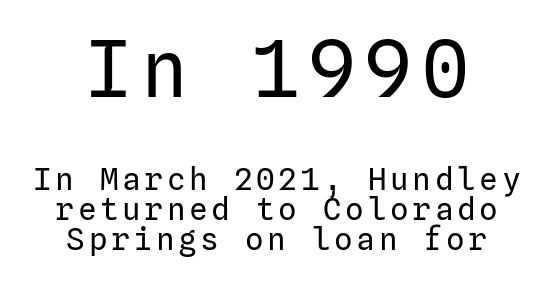
{"serif": "no", "italic": "no", "bold": "no", "weight": "regular", "width": "normal", "stroke_contrast": "low", "x_height": "medium", "underline": "no", "align": "center", "line_spacing": "tight", "line_spacing_ratio": 0.97, "larger_block": "first", "size_ratio": 2.52, "glyph_px": 78}
